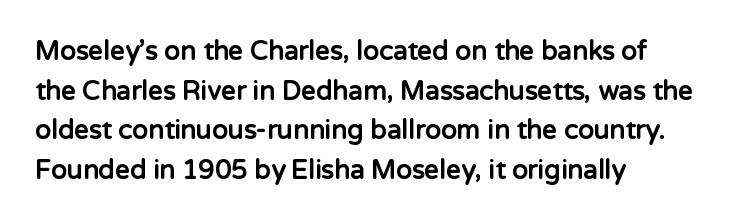
{"italic": "no", "bold": "yes", "underline": "no", "align": "left", "line_spacing": "normal", "line_spacing_ratio": 1.52, "letter_spacing": "normal", "letter_spacing_em": 0.0, "glyph_px": 26}
